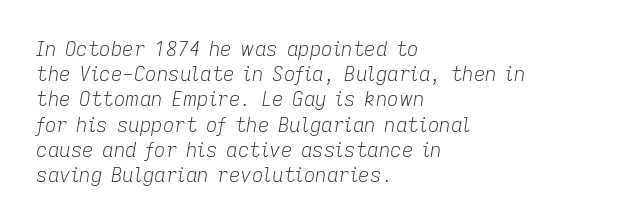
There's an unmistakable incline to the writing here. Leading: standard. Vertical stems look standard width or narrower in stroke. This sample uses plain, unmodified letter spacing.
